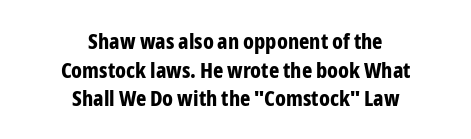
Q: Is the text bold? A: Yes.
Q: Is the text italic (slanted)? A: No, it is upright.
Q: Is the text underlined? A: No.
Q: How is the paragraph aligned? A: Centered.
Q: Is the spacing between letters normal or unusually wide? A: Normal.
Q: Is the spacing between lines tight, normal or loose? A: Normal.
